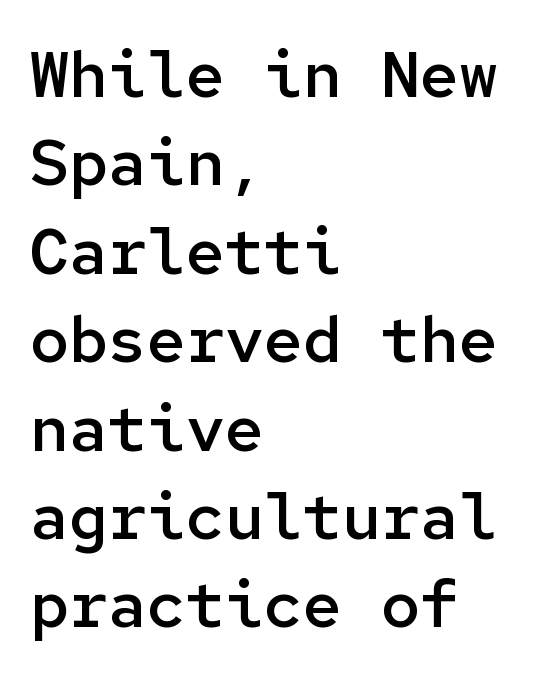
Q: Is the text bold? A: Semi-bold.
Q: Is the text italic (slanted)? A: No, it is upright.
Q: Is the typeface a serif or a sans-serif typeface? A: Sans-serif.
Q: Is the text underlined? A: No.
Q: How is the paragraph aligned? A: Left-aligned.
Q: Is the spacing between letters normal or unusually wide? A: Normal.
Q: Is the spacing between lines tight, normal or loose? A: Normal.
Q: Width (condensed, normal, or wide)? A: Normal.
Q: Stroke contrast? A: Low.
Q: x-height? A: Medium.
Q: Monospaced? A: Yes.
